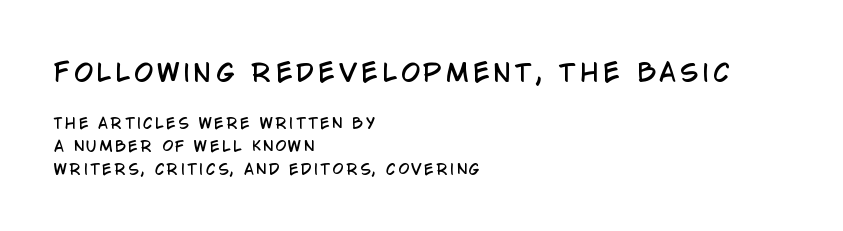
The image shows 24 px text type, upright; set left-aligned, normal line spacing (1.63x), not underlined; the first (top) block is 1.71x larger.
